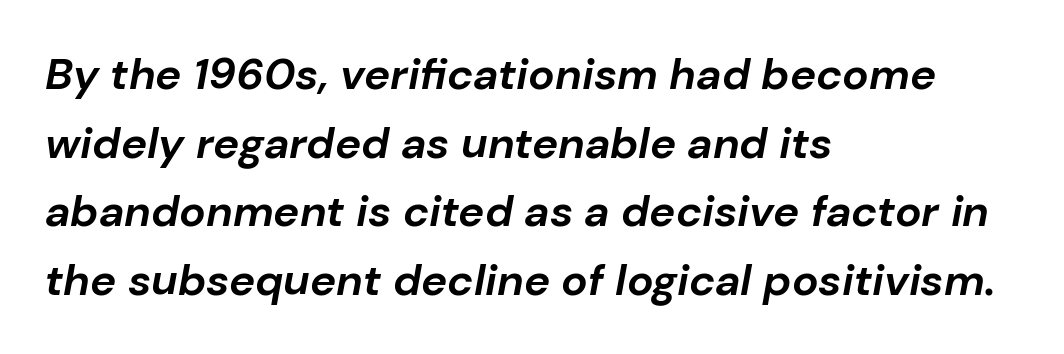
Tracking here is standard; glyphs follow each other at the usual distance. These lines sit exactly where default settings would place them. An italicized treatment has been applied to the whole sample. Each line starts at the same left margin while the right side varies.
